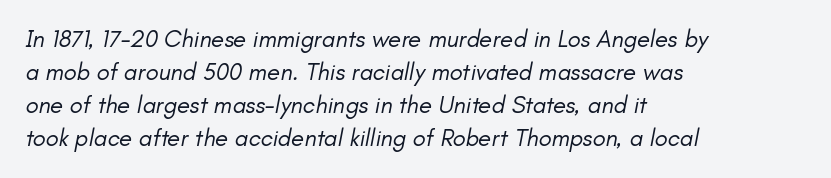
Q: Is the text bold? A: No.
Q: Is the text italic (slanted)? A: Yes, it leans right by about 11 degrees.
Q: Is the text underlined? A: No.
Q: How is the paragraph aligned? A: Left-aligned.
Q: Is the spacing between letters normal or unusually wide? A: Normal.
Q: Is the spacing between lines tight, normal or loose? A: Normal.
